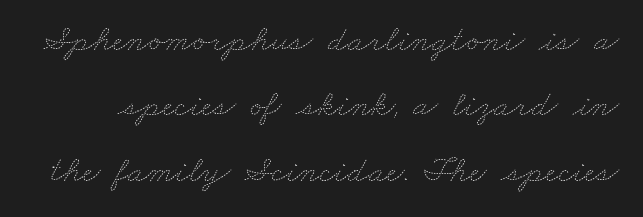
Q: Is the text bold? A: No.
Q: Is the text underlined? A: No.
Q: Is the spacing between letters normal or unusually wide? A: Normal.
Q: Width (condensed, normal, or wide)? A: Wide.
Q: Stroke contrast? A: Medium.
Q: x-height? A: Small.
Q: Monospaced? A: No.
